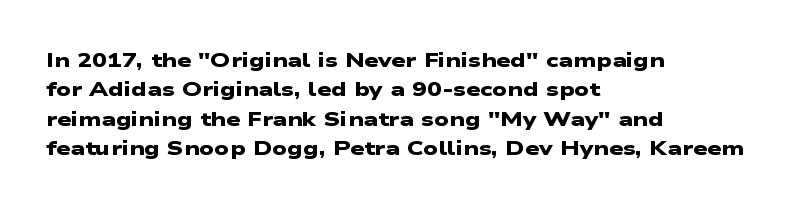
Stroke thickness is high; the sample reads as a true bold. Each new line begins a customary step beneath the previous one. Where is the straight margin? On the left. The type is set solid horizontally, with unmodified tracking. Descenders are the only things crossing below the line.
